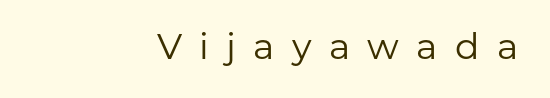
Upright lettering throughout. The weight tops out at a normal text grade. Looks like regular typesetting: each glyph gets only the width it needs. Serif or sans? Sans — the stroke terminals are bare.
